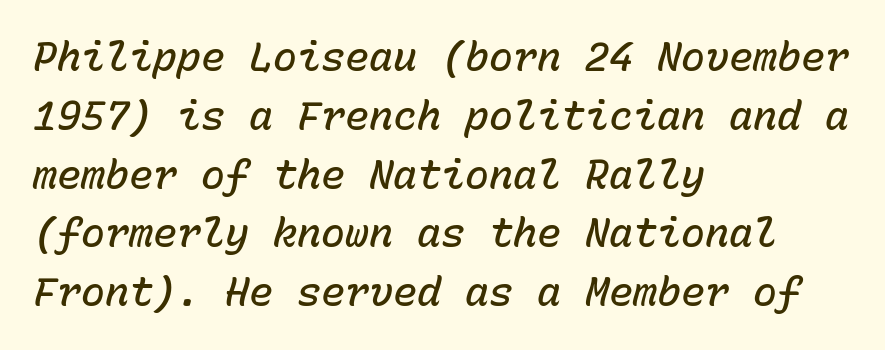
The image shows 40 px semibold type, italic (leaning right), monospaced; set left-aligned, normal line spacing (1.47x), normal letter spacing, not underlined; low stroke contrast and a medium x-height.
